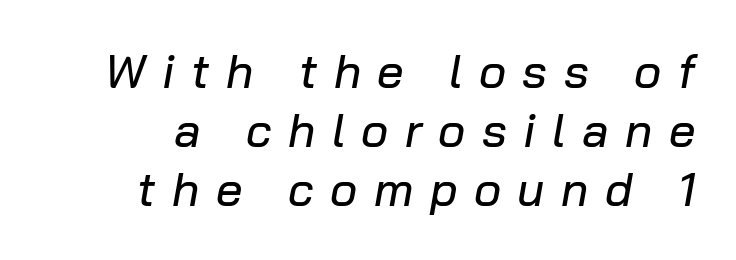
The image shows 47 px text type, italic (leaning right); set normal line spacing (1.26x), unusually wide letter spacing (+0.35 em), not underlined; low stroke contrast and a medium x-height.
